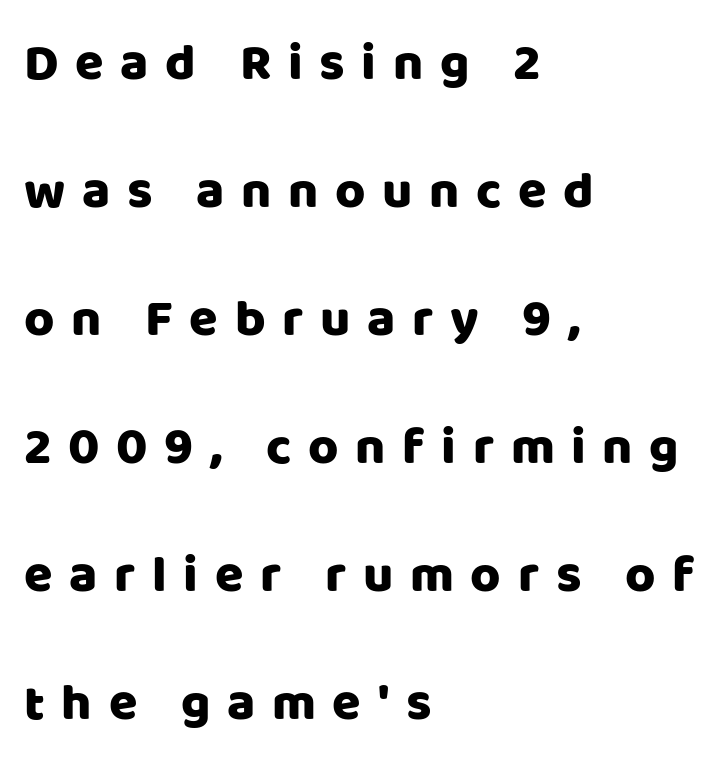
Line spacing here is loose. The face used here is rendered with a markedly widened letterfit. The paragraph has a hard left edge and a soft right edge. No italicization has been applied; the sample stays upright. Lines of text with bare space underneath. The typeface chosen for these lines omits serifs.
